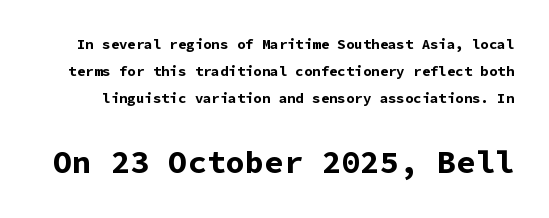
Q: Is the text bold? A: Yes.
Q: Is the text italic (slanted)? A: No, it is upright.
Q: Is the typeface a serif or a sans-serif typeface? A: Sans-serif.
Q: Is the text underlined? A: No.
Q: Is the spacing between letters normal or unusually wide? A: Normal.
Q: Is the spacing between lines tight, normal or loose? A: Loose.
Q: Which block of text is set in a larger size, the first (top) or the second (bottom)? A: The second (bottom) one.
Q: Width (condensed, normal, or wide)? A: Normal.
Q: Stroke contrast? A: Low.
Q: x-height? A: Medium.
Q: Monospaced? A: Yes.
